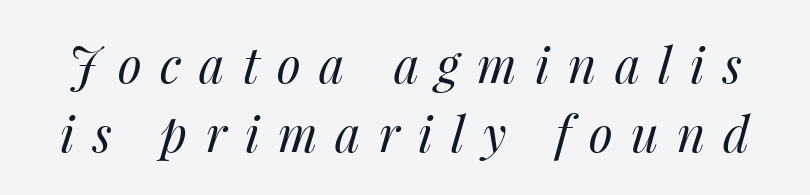
{"italic": "yes", "lean": "right", "slant_degrees": 14, "bold": "no", "weight": "regular", "width": "normal", "stroke_contrast": "medium", "x_height": "medium", "monospaced": "no", "underline": "no", "line_spacing": "normal", "line_spacing_ratio": 1.41, "letter_spacing": "wide", "letter_spacing_em": 0.37, "glyph_px": 49}
